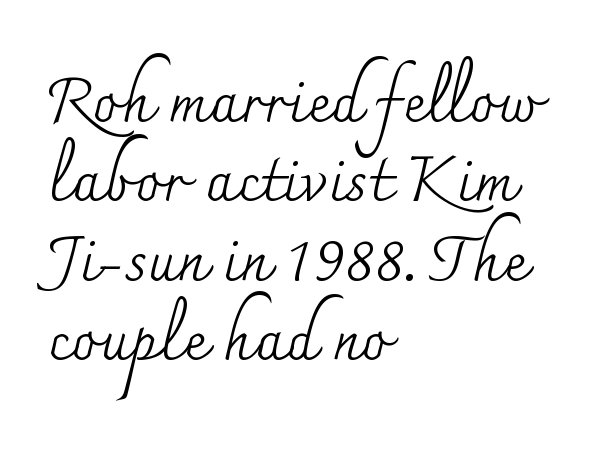
Is the block centered? No — it sits flush against the left margin. Whoever set this chose a conventional vertical rhythm. Do the characters align in a grid? No, the font is proportional. I'd call this a serif setting — the letters wear small feet. Counters stay open thanks to moderate or lighter strokes.
